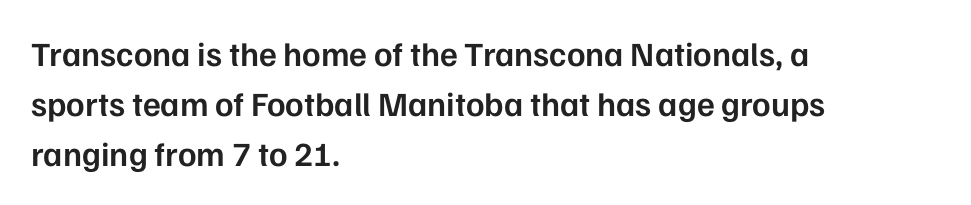
The tracking reads as untouched default to a designer's eye. Students, this is semibold: more ink than regular, less than bold. Posture: vertical. The rendering anchors every line to the left-hand side. Interline gaps are of average width in this sample. The type family on display is of the sans-serif kind.
